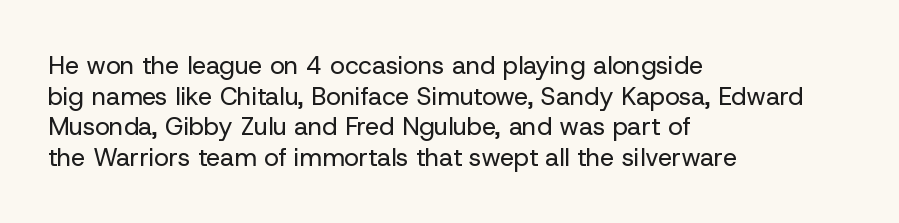
Q: Is the text bold? A: No.
Q: Is the text italic (slanted)? A: No, it is upright.
Q: Is the text underlined? A: No.
Q: How is the paragraph aligned? A: Left-aligned.
Q: Is the spacing between letters normal or unusually wide? A: Normal.
